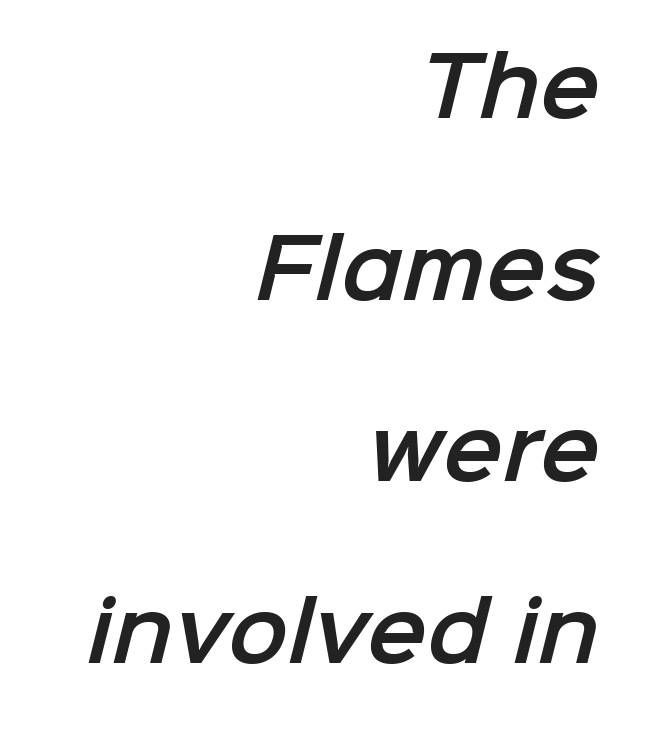
Notice the wide empty band between every row — that's loose leading. Standard letterfit; no display-style spreading of the glyphs. Plain, unruled lines of type. This is sans-serif lettering, the kind often seen on screens and signage. Do the characters align in a grid? No, the font is proportional.
